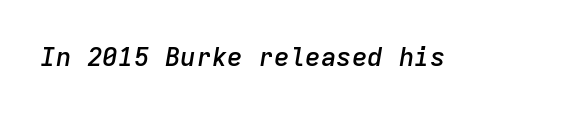
Notice how the stems are inclined rather than vertical — that's the hallmark of italics. Students, note that the glyphs here touch the page at normal intervals. The rendering uses a semibold face; strokes are thickened but not to full bold. The foot of each line stays bare and open.
